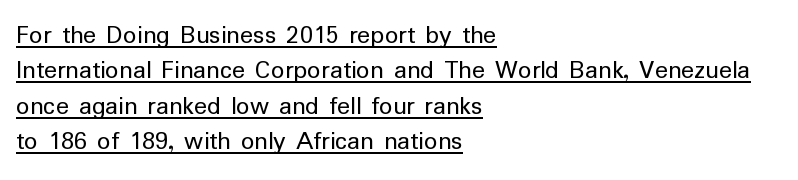
The image shows 27 px text type, upright; set left-aligned, normal line spacing (1.31x), normal letter spacing, underlined.
